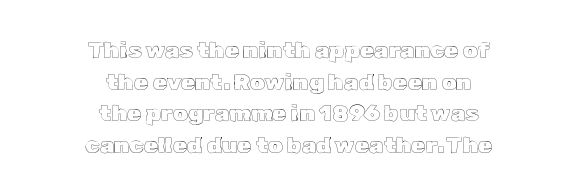
If you measured baseline to baseline, you'd find a middling distance. Nobody drew a line under any word here. These lines are centered, leaving both edges ragged. Characters follow at the spacing the type designer built in. The specimen reads as upright at a glance.
